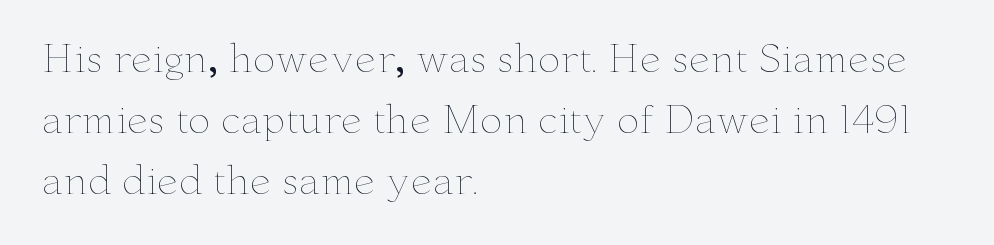
{"italic": "no", "bold": "no", "weight": "thin", "width": "wide", "stroke_contrast": "low", "x_height": "small", "monospaced": "no", "underline": "no", "align": "left", "line_spacing": "normal", "line_spacing_ratio": 1.6, "letter_spacing": "normal", "letter_spacing_em": 0.0, "glyph_px": 38}
